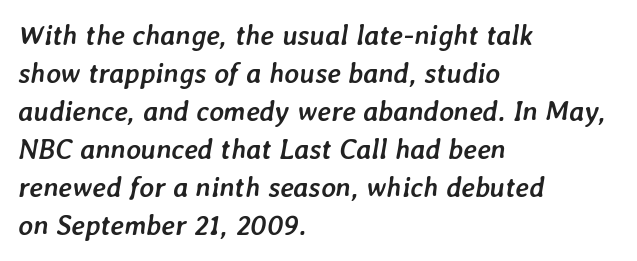
Decoration check: the copy has no underline. A typesetter would call this zero additional tracking. The typography opts for an oblique posture over an upright one. Interline gaps are of average width in this sample. Layout note: lines flush left.
